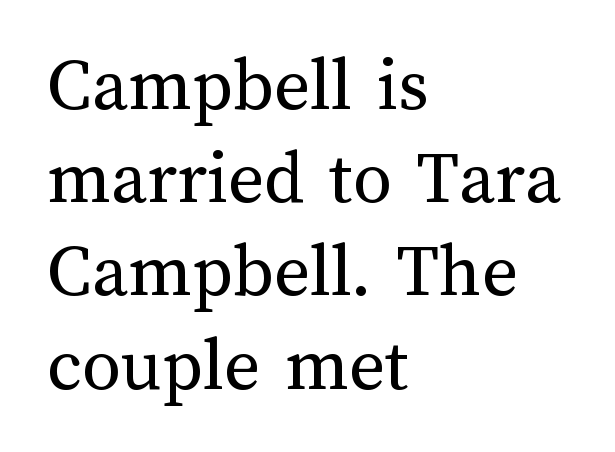
The letters advance in unequal steps, a hallmark of proportional type. Does extra space separate the letters? No, they use regular spacing. The typesetter chose a ragged-right arrangement here. The foot of each line stays bare and open.
